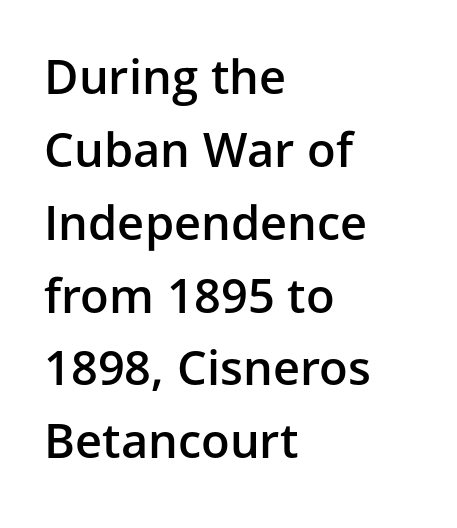
The image shows 47 px semibold sans-serif type, upright; set left-aligned, normal line spacing (1.55x), normal letter spacing, not underlined; low stroke contrast and a medium x-height.
